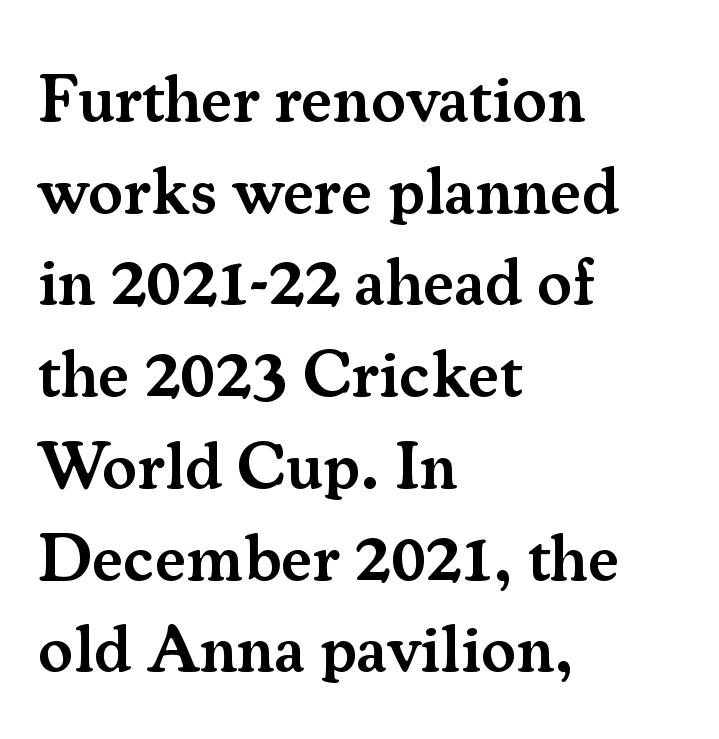
{"serif": "yes", "italic": "no", "bold": "semi", "weight": "semibold", "width": "normal", "stroke_contrast": "medium", "x_height": "small", "monospaced": "no", "underline": "no", "align": "left", "line_spacing": "normal", "line_spacing_ratio": 1.39, "letter_spacing": "normal", "letter_spacing_em": 0.0, "glyph_px": 66}
